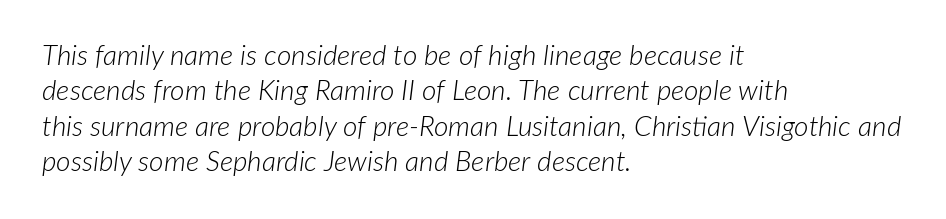
Q: Is the text bold? A: No.
Q: Is the text italic (slanted)? A: Yes, it leans right by about 7 degrees.
Q: Is the text underlined? A: No.
Q: How is the paragraph aligned? A: Left-aligned.
Q: Is the spacing between letters normal or unusually wide? A: Normal.
Q: Is the spacing between lines tight, normal or loose? A: Normal.
Q: Width (condensed, normal, or wide)? A: Normal.
Q: Stroke contrast? A: Low.
Q: x-height? A: Medium.
Q: Monospaced? A: No.
